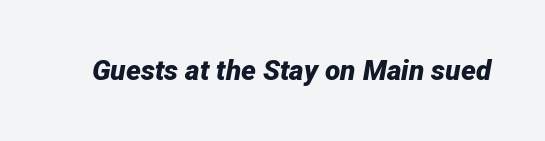
Q: Is the text bold? A: Yes.
Q: Is the text italic (slanted)? A: Yes, it leans right by about 12 degrees.
Q: Is the text underlined? A: No.
Q: Is the spacing between letters normal or unusually wide? A: Normal.
Q: Width (condensed, normal, or wide)? A: Normal.
Q: Stroke contrast? A: Low.
Q: x-height? A: Medium.
Q: Monospaced? A: No.
